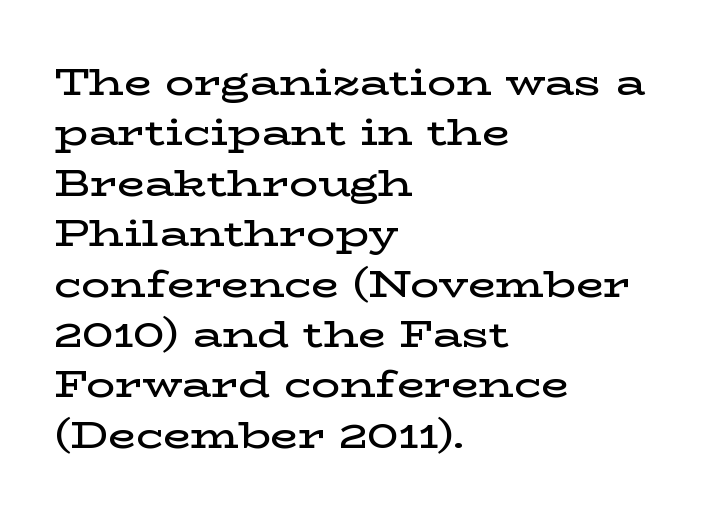
Spacing between characters is what you'd get straight out of the box. The space beneath each line is pristine and unruled. All the whitespace from short lines collects on the right. How would I describe the line gaps? Plain and ordinary.
